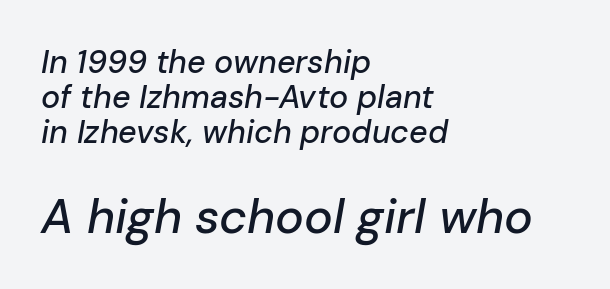
Here the designer chose a conventional face with non-uniform glyph widths. Tracking value appears to be zero — textbook default spacing. Type without underlining. Is the block centered? No — it sits flush against the left margin.
